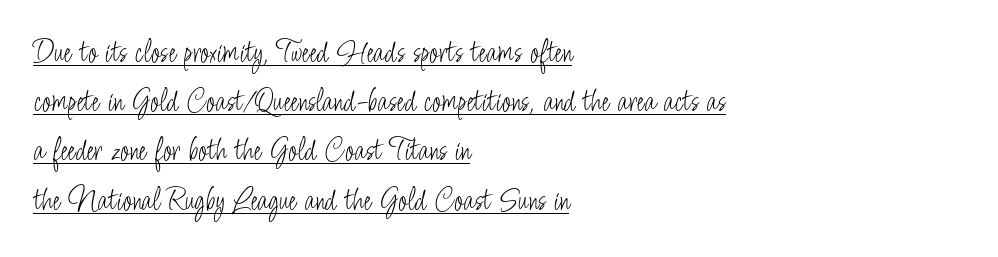
The image shows 33 px light, condensed sans-serif type; set left-aligned, normal line spacing (1.49x), normal letter spacing, underlined; low stroke contrast and a small x-height.
